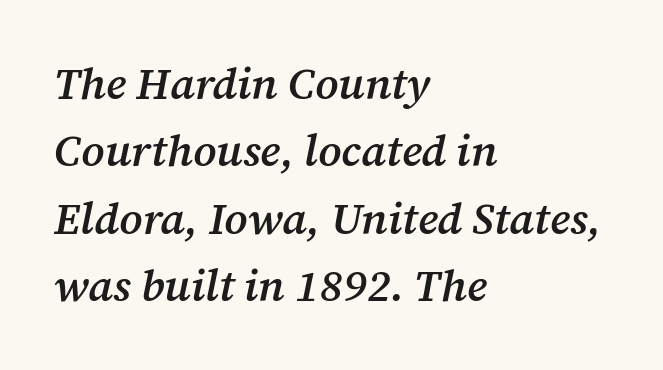
{"serif": "yes", "italic": "yes", "lean": "right", "slant_degrees": 12, "bold": "semi", "weight": "semibold", "width": "normal", "stroke_contrast": "medium", "x_height": "medium", "monospaced": "no", "underline": "no", "align": "left", "line_spacing": "normal", "line_spacing_ratio": 1.53, "letter_spacing": "normal", "letter_spacing_em": 0.0, "glyph_px": 44}
